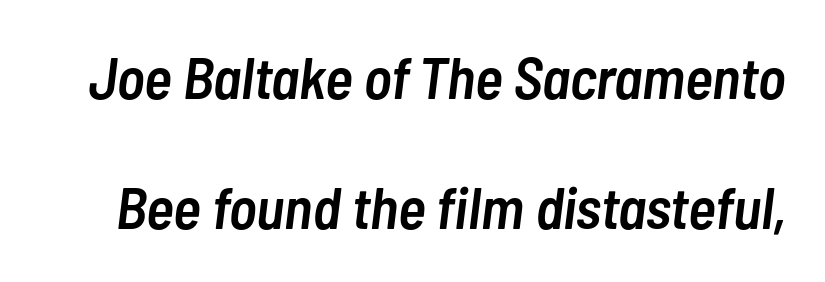
Set as a demibold, roughly 600 on the weight scale. Does the lettering tilt? It does — this is italic. In terms of letterspacing, this is plain default setting. The string is rendered with underlining switched off. Students, observe: this is what heavily led, spacious text looks like. Varying glyph widths throughout — classic text-font behaviour.
